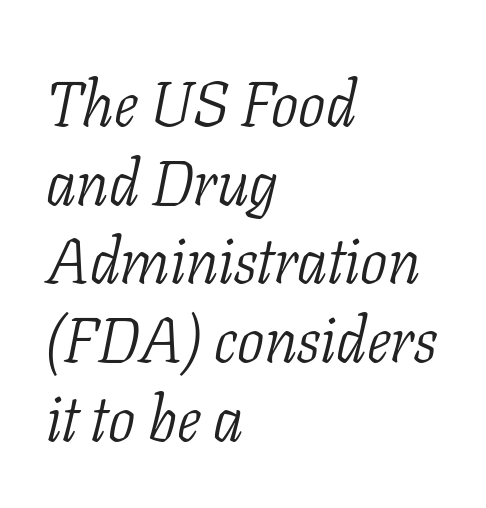
The rendering uses natural spacing where letterforms have individual widths. It's the slanting kind of type. These lines are composed in type with serifs. Think standard paragraph weight, or any step lighter than that.
